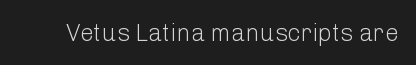
Only glyphs here, with clear space below each row. Notice how the stems are strictly vertical — no italics here. Between one letter and the next there's only the usual sliver of space. Is this a heavy cut? Hardly; it is regular or lighter.
